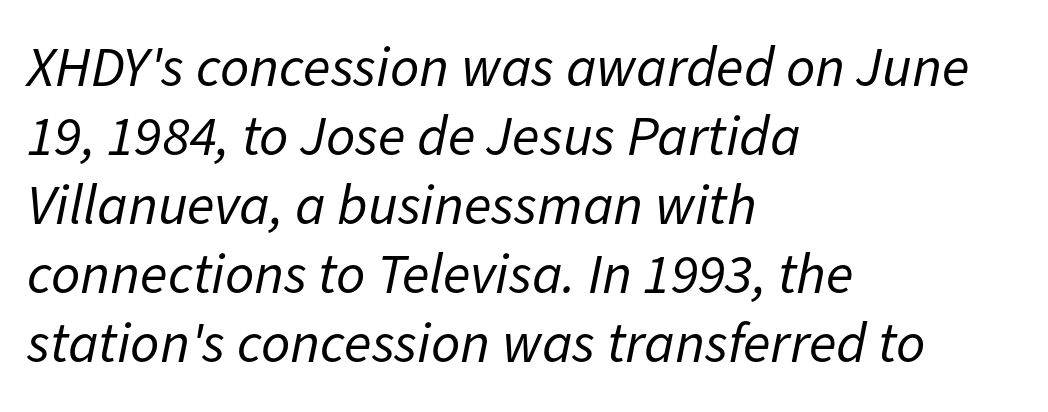
The image shows 57 px regular-weight type, italic (leaning right); set left-aligned, line spacing 1.21x, normal letter spacing, not underlined; low stroke contrast and a medium x-height.
